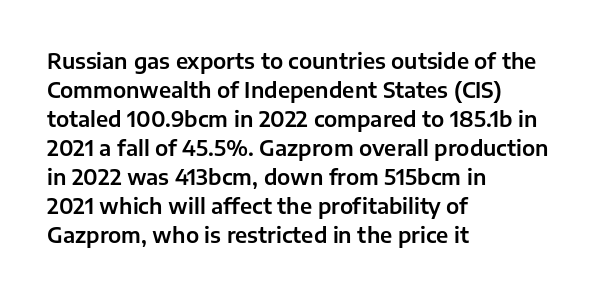
Q: Is the text italic (slanted)? A: No, it is upright.
Q: Is the text underlined? A: No.
Q: How is the paragraph aligned? A: Left-aligned.
Q: Is the spacing between letters normal or unusually wide? A: Normal.
Q: Is the spacing between lines tight, normal or loose? A: Normal.
